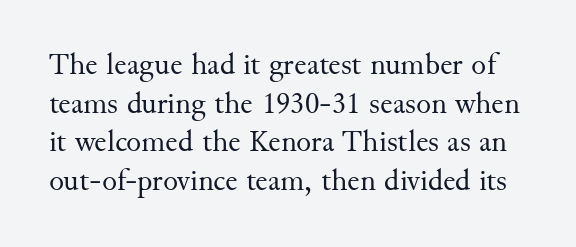
Think standard paragraph weight, or any step lighter than that. The tracking reads as untouched default to a designer's eye. Notice how the stems are strictly vertical — no italics here. The passage shown is not underscored anywhere. Notice how descenders clear the ascenders below comfortably — that's standard leading.
